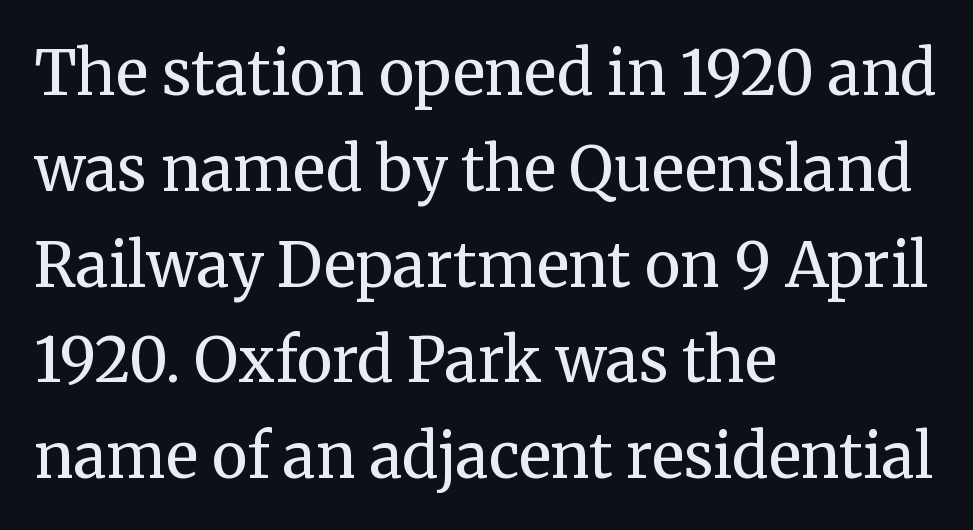
Q: Is the text bold? A: No.
Q: Is the text italic (slanted)? A: No, it is upright.
Q: Is the typeface a serif or a sans-serif typeface? A: Serif.
Q: Is the text underlined? A: No.
Q: How is the paragraph aligned? A: Left-aligned.
Q: Is the spacing between letters normal or unusually wide? A: Normal.
Q: Is the spacing between lines tight, normal or loose? A: Normal.
Q: Width (condensed, normal, or wide)? A: Normal.
Q: Stroke contrast? A: Medium.
Q: x-height? A: Medium.
Q: Monospaced? A: No.
